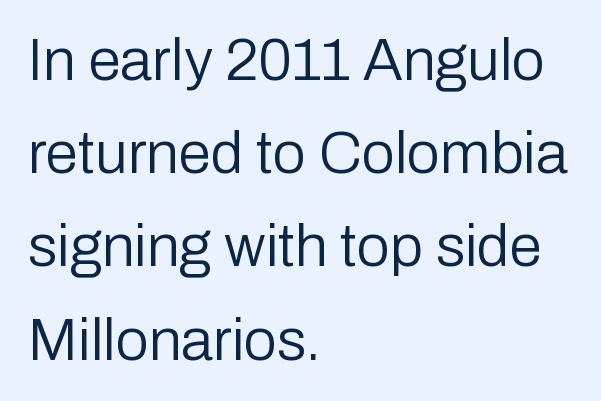
Q: Is the text bold? A: No.
Q: Is the text italic (slanted)? A: No, it is upright.
Q: Is the typeface a serif or a sans-serif typeface? A: Sans-serif.
Q: Is the text underlined? A: No.
Q: How is the paragraph aligned? A: Left-aligned.
Q: Is the spacing between letters normal or unusually wide? A: Normal.
Q: Is the spacing between lines tight, normal or loose? A: Normal.
Q: Width (condensed, normal, or wide)? A: Normal.
Q: Stroke contrast? A: Low.
Q: x-height? A: Medium.
Q: Monospaced? A: No.
